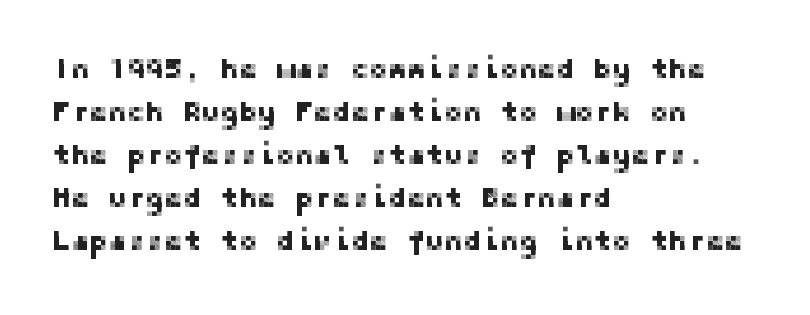
Q: Is the text italic (slanted)? A: No, it is upright.
Q: Is the typeface a serif or a sans-serif typeface? A: Sans-serif.
Q: Is the text underlined? A: No.
Q: How is the paragraph aligned? A: Left-aligned.
Q: Is the spacing between letters normal or unusually wide? A: Normal.
Q: Is the spacing between lines tight, normal or loose? A: Normal.
Q: Width (condensed, normal, or wide)? A: Normal.
Q: Stroke contrast? A: Low.
Q: x-height? A: Medium.
